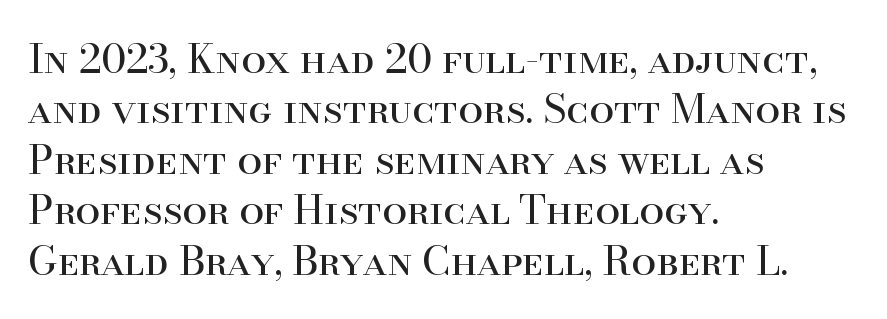
{"serif": "yes", "italic": "no", "bold": "no", "weight": "regular", "width": "normal", "stroke_contrast": "high", "x_height": "small", "monospaced": "no", "underline": "no", "align": "left", "line_spacing": "normal", "line_spacing_ratio": 1.26, "letter_spacing": "normal", "letter_spacing_em": 0.0, "glyph_px": 40}
